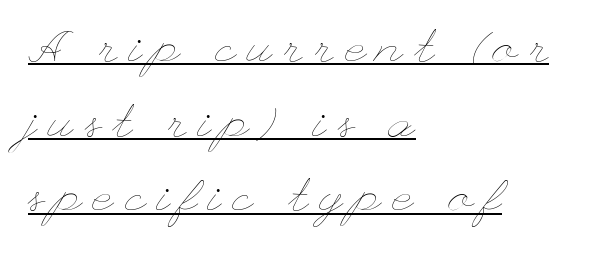
This is underlined copy, the kind a proofreader might mark for attention. The compositor pushed each line to the left boundary. The cut favours lightness, reaching ordinary text weight at its darkest. Notice how descenders clear the ascenders below comfortably — that's standard leading.
